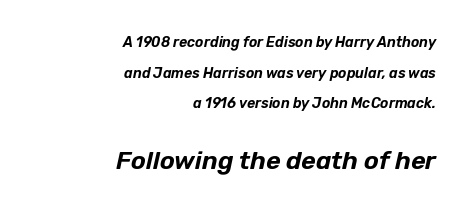
The image shows 25 px text type, italic (leaning right); set right-aligned, loose line spacing (2.19x), normal letter spacing, not underlined; the second (bottom) block is 1.79x larger.
